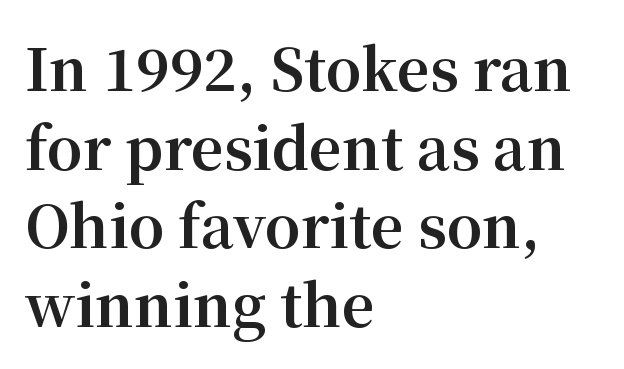
The image shows 57 px bold serif type, upright; set left-aligned, normal line spacing (1.38x), normal letter spacing, not underlined; medium stroke contrast and a medium x-height.
